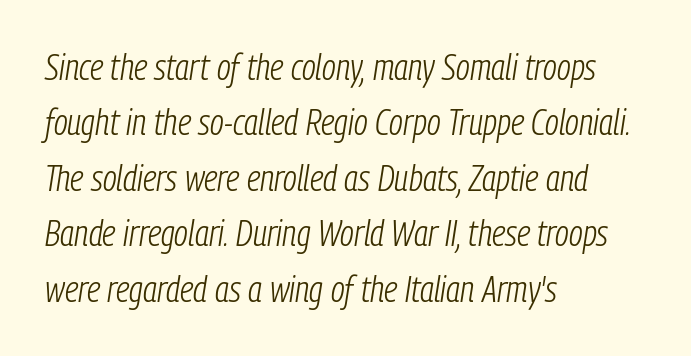
Notice how the stems are inclined rather than vertical — that's the hallmark of italics. Caption: multi-line text, flush left, ragged right. Honestly, there is no underline to notice here at all. Students, note that the glyphs here touch the page at normal intervals. This is not heavy type; no bold has been used.
